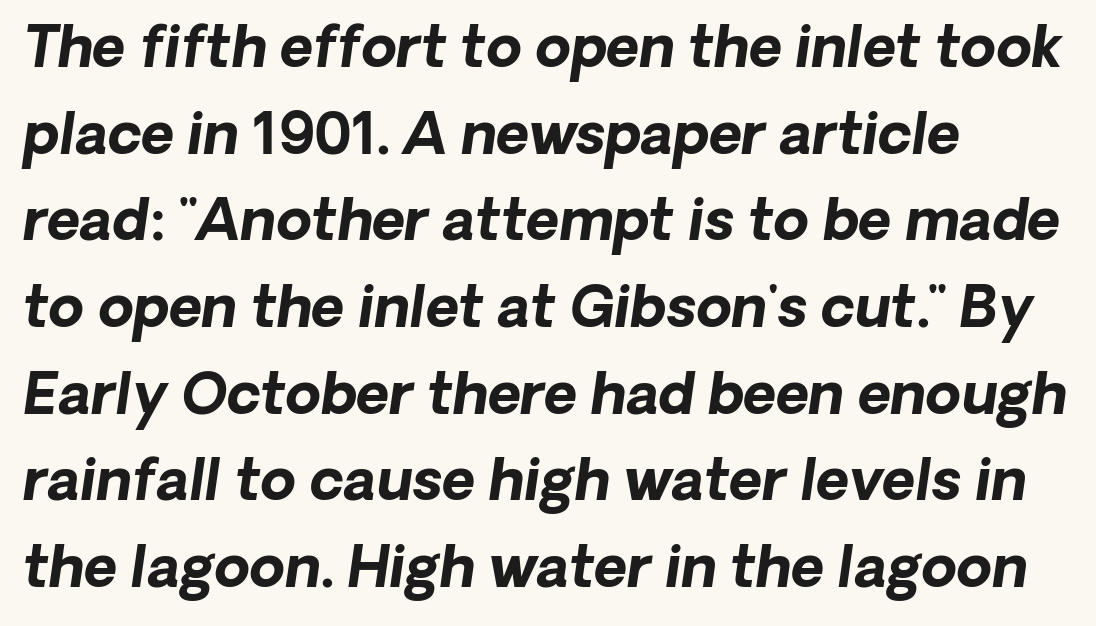
{"italic": "yes", "lean": "right", "slant_degrees": 8, "bold": "yes", "weight": "bold", "width": "normal", "stroke_contrast": "low", "x_height": "medium", "monospaced": "no", "underline": "no", "align": "left", "line_spacing": "normal", "line_spacing_ratio": 1.52, "letter_spacing": "normal", "letter_spacing_em": 0.0, "glyph_px": 57}
